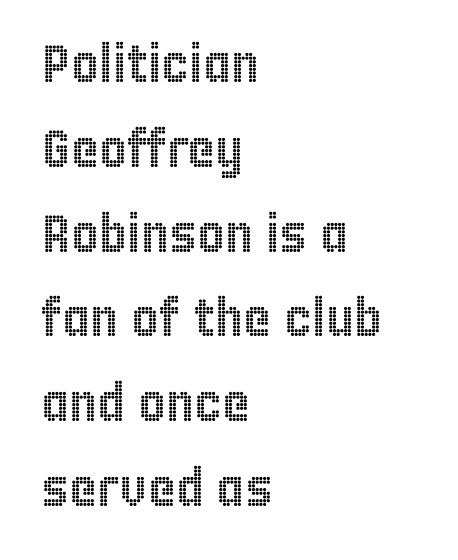
Is this a fixed-width face? No — the glyphs have proportional, varying widths. One-word summary of the alignment: left. Baseline-to-baseline distance is the conventional proportion of letter height. It's the straight-up-and-down kind of type.
